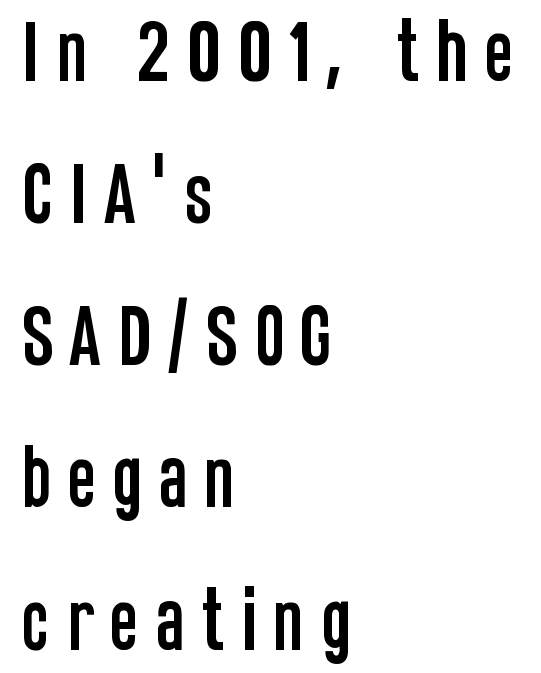
Posture: upright roman. Vertical spacing — loose. The horizontal fit of the characters is loose and conspicuously gappy. If you drew a ruler down the left edge, every line would touch it.
